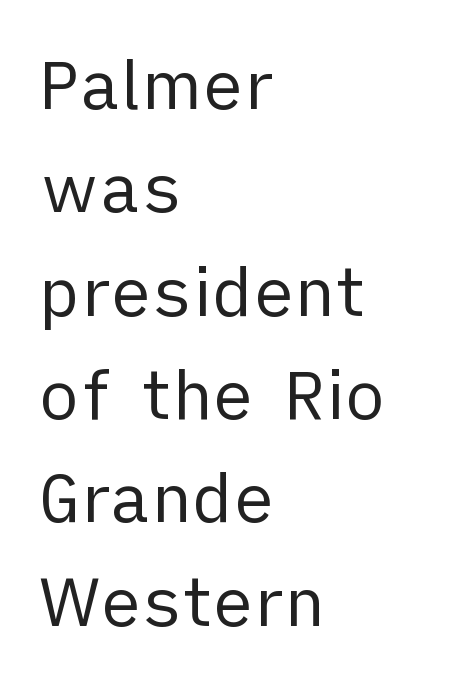
{"serif": "no", "italic": "no", "bold": "no", "weight": "regular", "width": "normal", "stroke_contrast": "low", "x_height": "medium", "monospaced": "no", "underline": "no", "align": "left", "line_spacing": "normal", "line_spacing_ratio": 1.52, "letter_spacing": "normal", "letter_spacing_em": 0.0, "glyph_px": 68}
